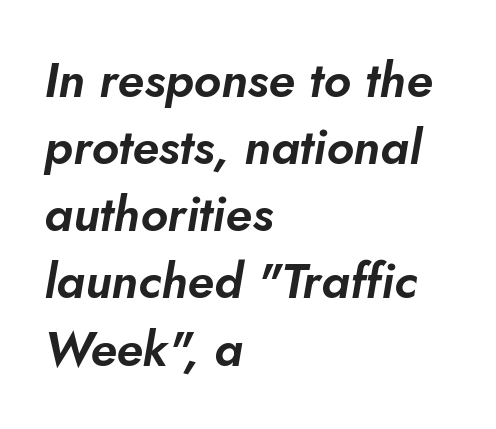
Q: Is the text italic (slanted)? A: Yes, it leans right by about 5 degrees.
Q: Is the text underlined? A: No.
Q: How is the paragraph aligned? A: Left-aligned.
Q: Is the spacing between letters normal or unusually wide? A: Normal.
Q: Is the spacing between lines tight, normal or loose? A: Normal.
Q: Width (condensed, normal, or wide)? A: Normal.
Q: Stroke contrast? A: Low.
Q: x-height? A: Small.
Q: Monospaced? A: No.
